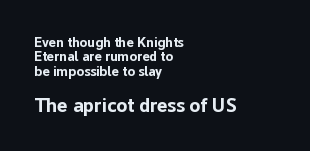
Q: Is the text bold? A: Yes.
Q: Is the text italic (slanted)? A: No, it is upright.
Q: Is the text underlined? A: No.
Q: How is the paragraph aligned? A: Left-aligned.
Q: Is the spacing between letters normal or unusually wide? A: Normal.
Q: Is the spacing between lines tight, normal or loose? A: Tight.
Q: Which block of text is set in a larger size, the first (top) or the second (bottom)? A: The second (bottom) one.
